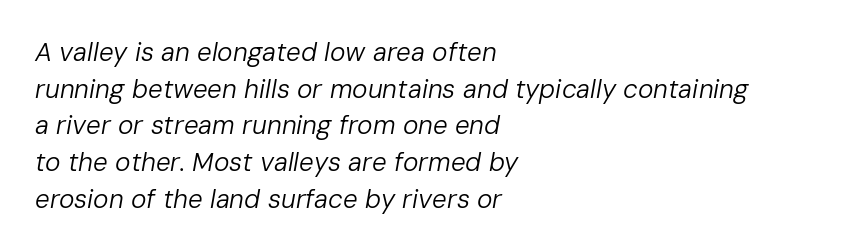
The lines in this sample share a left origin and differ only in where they stop. Letter spacing: default. Leading: standard. Stems here are at most as thick as an everyday book face.
